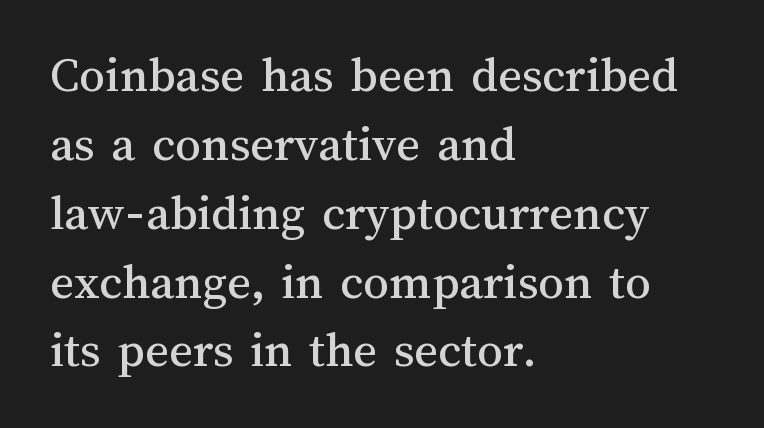
Is this a fixed-width face? No — the glyphs have proportional, varying widths. A classic flush-left, rag-right setting is used for this passage. Standard letterfit; no display-style spreading of the glyphs. Honestly, the row spacing looks completely unremarkable. The gap between lines stays unmarked.
